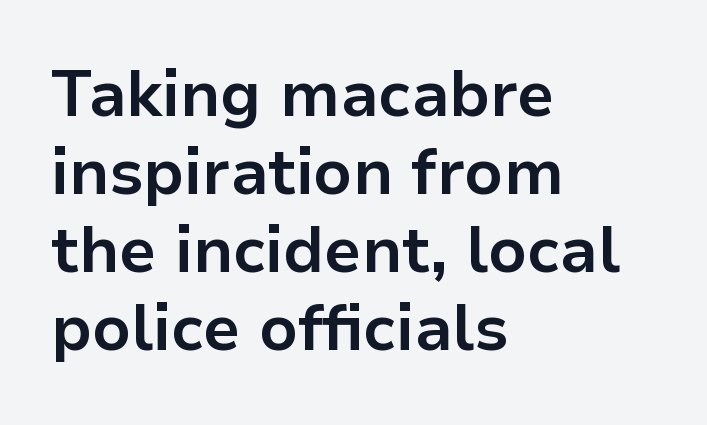
Every letter is thick-stroked: bold, no question. The face used here is proportionally spaced, like ordinary book or web type. A typesetter would call this zero additional tracking. Notice how the passage keeps a crisp vertical edge on the left only. Only glyphs here, with clear space below each row.
